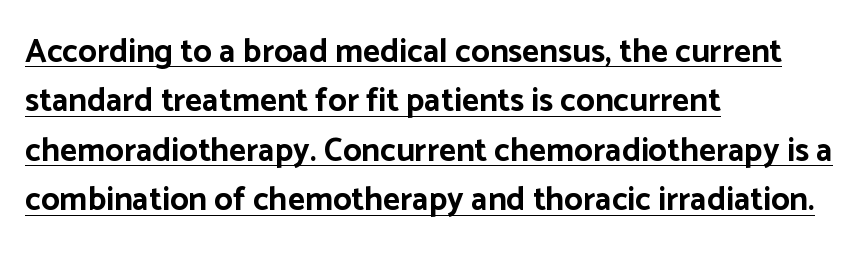
Q: Is the text bold? A: Yes.
Q: Is the text italic (slanted)? A: No, it is upright.
Q: Is the typeface a serif or a sans-serif typeface? A: Sans-serif.
Q: Is the text underlined? A: Yes.
Q: How is the paragraph aligned? A: Left-aligned.
Q: Is the spacing between letters normal or unusually wide? A: Normal.
Q: Is the spacing between lines tight, normal or loose? A: Normal.
Q: Width (condensed, normal, or wide)? A: Normal.
Q: Stroke contrast? A: Low.
Q: x-height? A: Medium.
Q: Monospaced? A: No.
